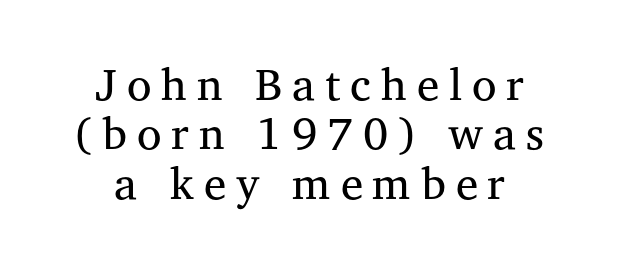
Q: Is the text bold? A: No.
Q: Is the text italic (slanted)? A: No, it is upright.
Q: Is the typeface a serif or a sans-serif typeface? A: Serif.
Q: Is the text underlined? A: No.
Q: How is the paragraph aligned? A: Centered.
Q: Is the spacing between letters normal or unusually wide? A: Unusually wide.
Q: Is the spacing between lines tight, normal or loose? A: Tight.
Q: Width (condensed, normal, or wide)? A: Normal.
Q: Stroke contrast? A: Medium.
Q: x-height? A: Medium.
Q: Monospaced? A: No.
